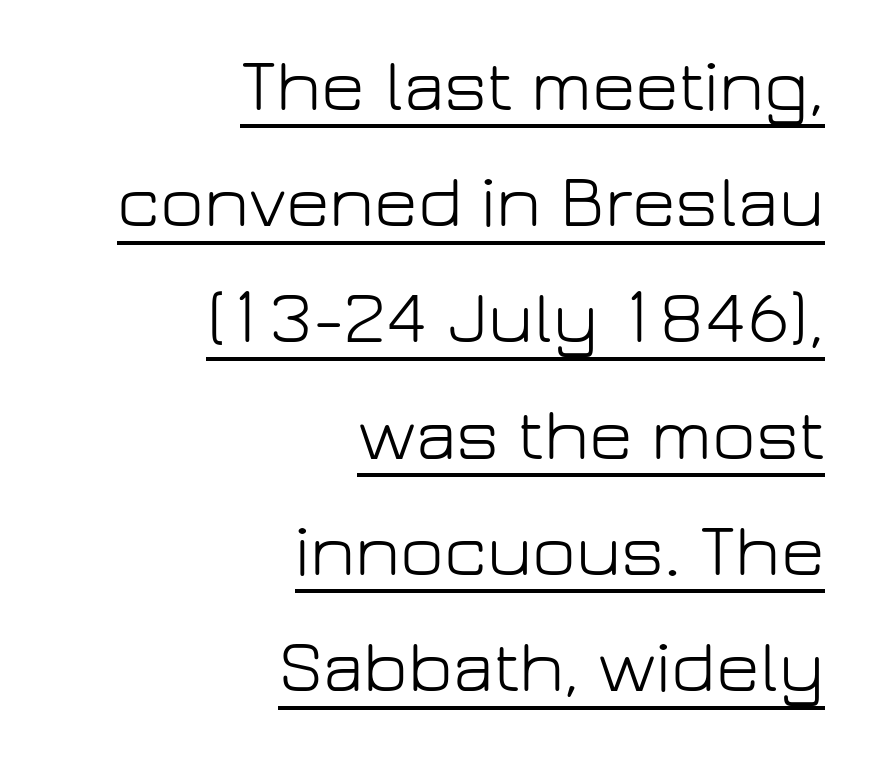
The image shows 75 px light sans-serif type, upright; set right-aligned, normal line spacing (1.55x), normal letter spacing, underlined; low stroke contrast and a medium x-height.
